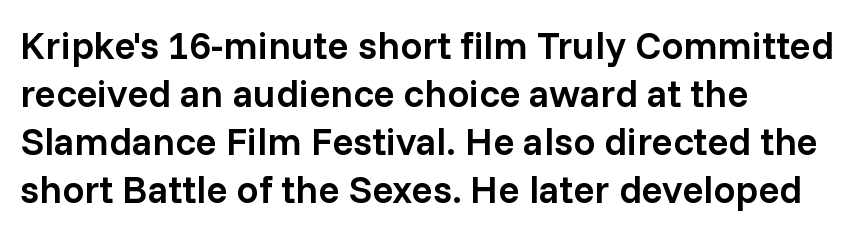
{"serif": "no", "italic": "no", "bold": "semi", "weight": "semibold", "width": "normal", "stroke_contrast": "low", "x_height": "medium", "monospaced": "no", "underline": "no", "align": "left", "line_spacing_ratio": 1.23, "letter_spacing": "normal", "letter_spacing_em": 0.0, "glyph_px": 39}
